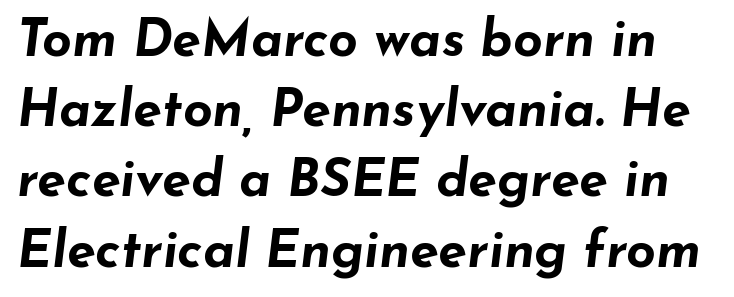
The image shows 52 px bold, wide type, italic (leaning right); set normal line spacing (1.35x), normal letter spacing, not underlined; low stroke contrast and a small x-height.
